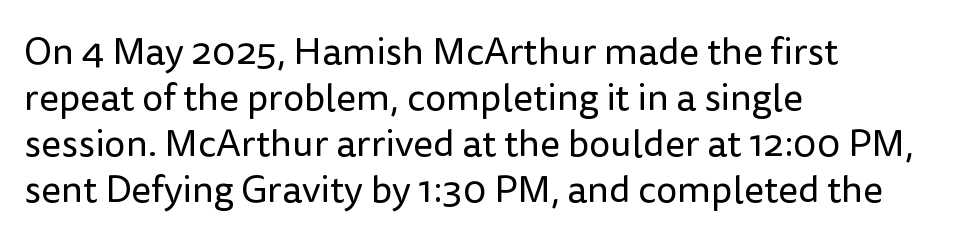
Q: Is the text bold? A: No.
Q: Is the text italic (slanted)? A: No, it is upright.
Q: Is the typeface a serif or a sans-serif typeface? A: Sans-serif.
Q: Is the text underlined? A: No.
Q: How is the paragraph aligned? A: Left-aligned.
Q: Is the spacing between letters normal or unusually wide? A: Normal.
Q: Width (condensed, normal, or wide)? A: Normal.
Q: Stroke contrast? A: Low.
Q: x-height? A: Medium.
Q: Monospaced? A: No.
